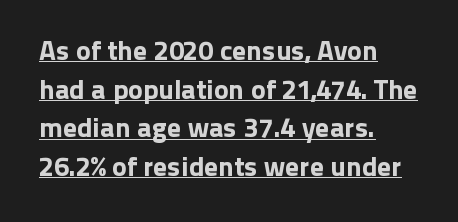
The image shows 28 px sans-serif type, upright; set left-aligned, normal line spacing (1.38x), normal letter spacing, underlined; low stroke contrast and a medium x-height.
